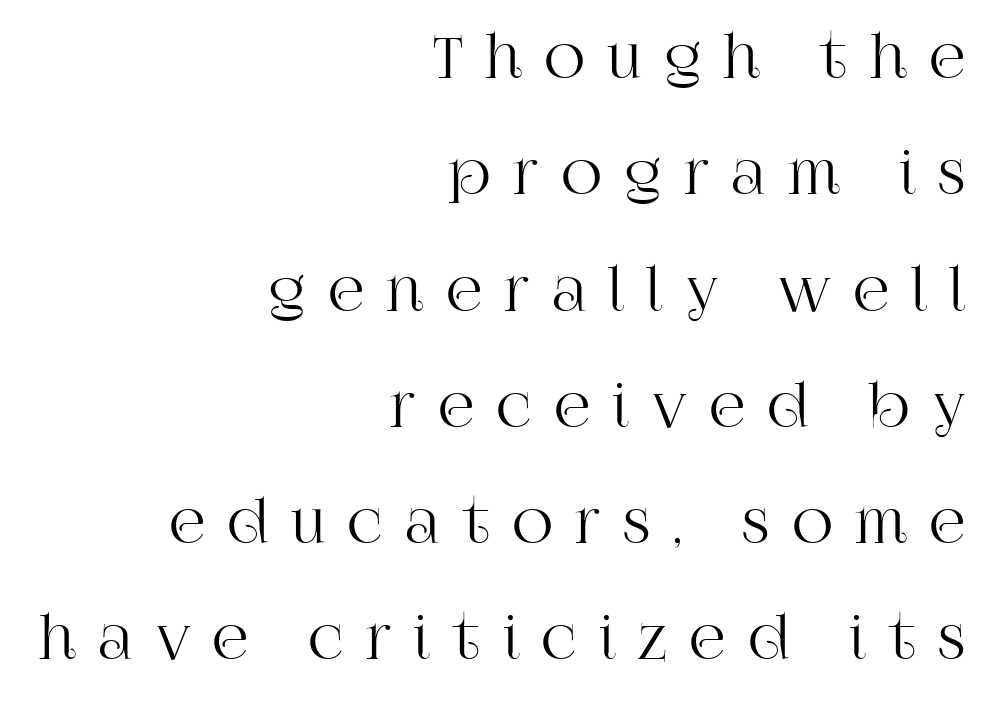
Is this a sans? No — the strokes have serifs. Lines of text with bare space underneath. Horizontally, the lines are justified to the trailing edge only. The letters advance in unequal steps, a hallmark of proportional type.
